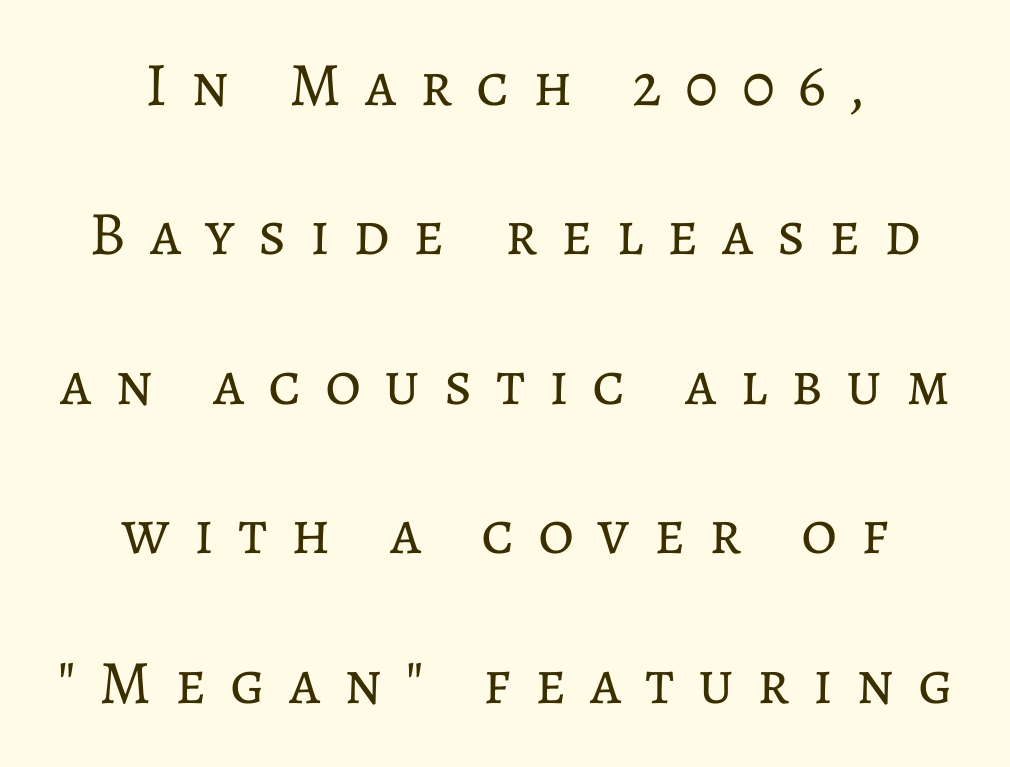
Neither beginnings nor endings align; midpoints do. No letter is thick-stroked: the sample isn't bold. Do the letters lean? They stand straight. Short note: letters widely spaced. Is there much room between lines? Yes — plenty of vertical air separates them.
